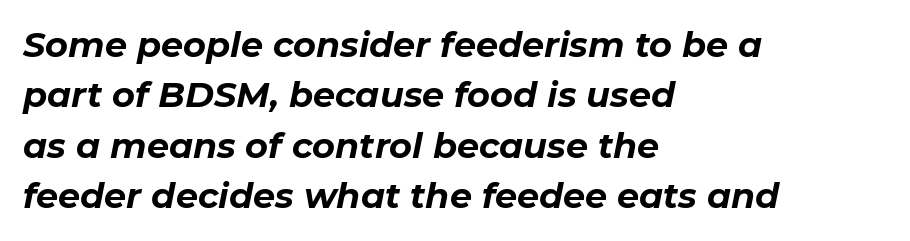
The rendering uses a moderate line-height, typical for paragraphs. Casual observation: everything's shoved over to the left. You could not count columns in this text — the font is proportionally spaced. Nobody touched the tracking dial on this one.
